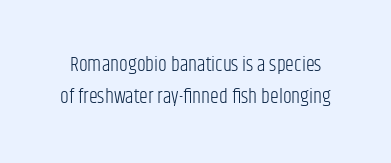
Q: Is the text bold? A: No.
Q: Is the text italic (slanted)? A: No, it is upright.
Q: Is the text underlined? A: No.
Q: Is the spacing between letters normal or unusually wide? A: Normal.
Q: Is the spacing between lines tight, normal or loose? A: Normal.
